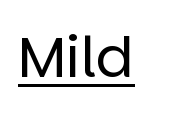
These lines were composed using upright roman letters. Nothing heavy about these letters — not bold at all. Look at the bottom of the vertical strokes: they stop flat, with no serifs. Default kerning and tracking; the words read as compact shapes. A typesetter would call this proportional, since set widths differ per character.
